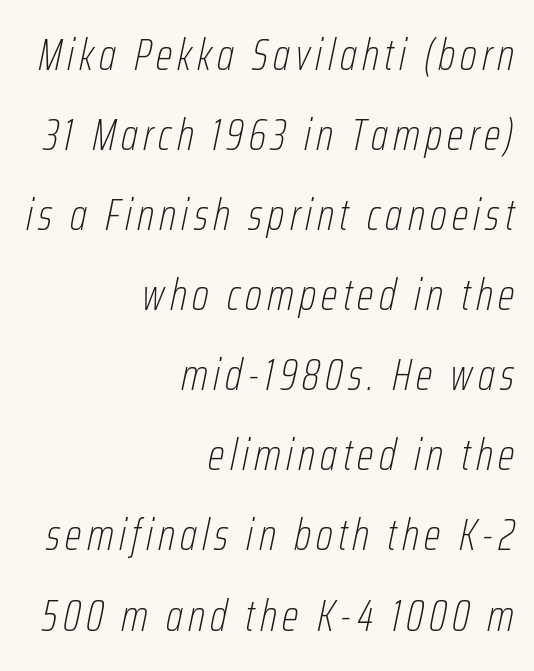
Is the type slanted? Yes — the strokes lean at a clear angle. The strip under each line holds only bare page. Horizontal alignment here is rightward, an uncommon choice for prose. Heft: none added — not bold. Each letter keeps its own natural width here, so spacing adapts to shape.
